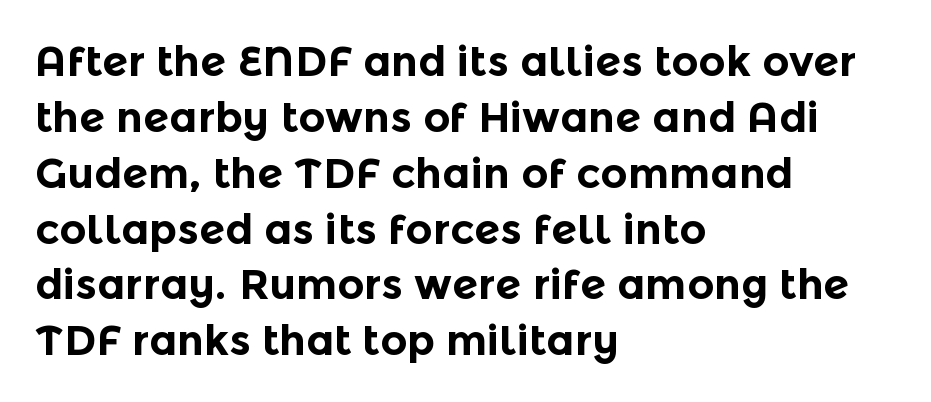
Q: Is the text bold? A: Yes.
Q: Is the text italic (slanted)? A: No, it is upright.
Q: Is the typeface a serif or a sans-serif typeface? A: Sans-serif.
Q: Is the text underlined? A: No.
Q: How is the paragraph aligned? A: Left-aligned.
Q: Is the spacing between letters normal or unusually wide? A: Normal.
Q: Is the spacing between lines tight, normal or loose? A: Normal.
Q: Width (condensed, normal, or wide)? A: Normal.
Q: x-height? A: Medium.
Q: Monospaced? A: No.
